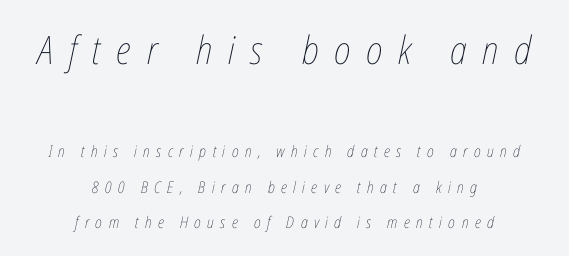
The image shows 39 px thin, condensed type, italic (leaning right); set centered, loose line spacing (2.21x), unusually wide letter spacing (+0.4 em), not underlined; the first (top) block is 2.44x larger; low stroke contrast and a medium x-height.
